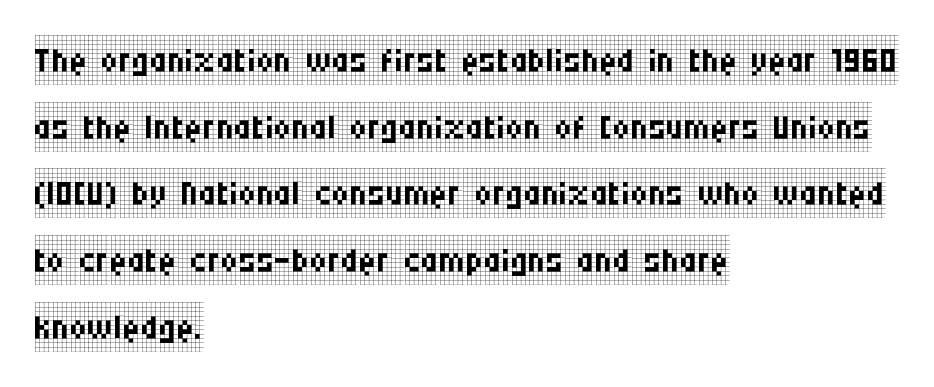
Q: Is the text bold? A: No.
Q: Is the text italic (slanted)? A: No, it is upright.
Q: Is the typeface a serif or a sans-serif typeface? A: Serif.
Q: Is the text underlined? A: No.
Q: How is the paragraph aligned? A: Left-aligned.
Q: Is the spacing between letters normal or unusually wide? A: Normal.
Q: Is the spacing between lines tight, normal or loose? A: Normal.
Q: Width (condensed, normal, or wide)? A: Condensed.
Q: Stroke contrast? A: Low.
Q: x-height? A: Large.
Q: Monospaced? A: No.
